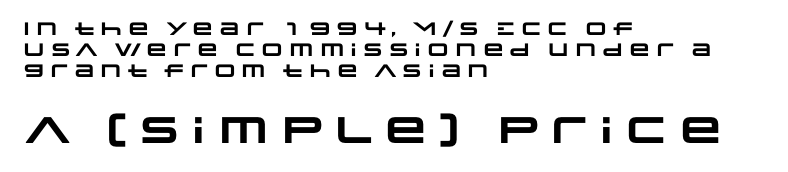
Q: Is the text bold? A: Yes.
Q: Is the typeface a serif or a sans-serif typeface? A: Sans-serif.
Q: Is the text underlined? A: No.
Q: How is the paragraph aligned? A: Left-aligned.
Q: Is the spacing between letters normal or unusually wide? A: Normal.
Q: Which block of text is set in a larger size, the first (top) or the second (bottom)? A: The second (bottom) one.
Q: Width (condensed, normal, or wide)? A: Wide.
Q: Stroke contrast? A: Low.
Q: x-height? A: Large.
Q: Monospaced? A: No.
